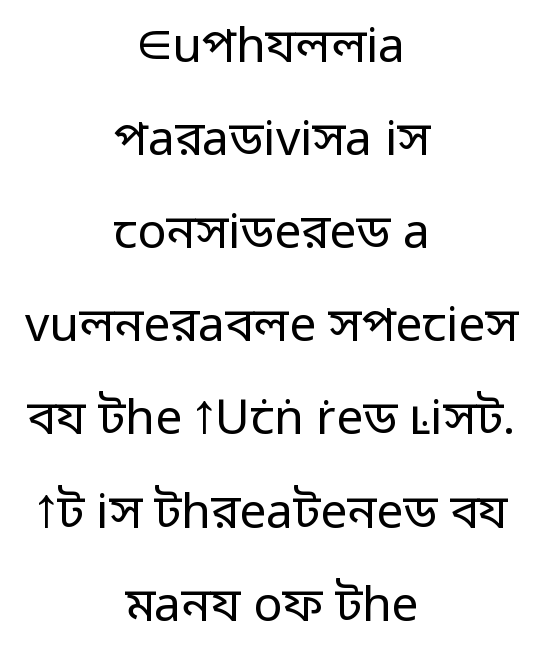
The image shows 48 px regular-weight sans-serif type, upright; set centered, loose line spacing (1.94x), normal letter spacing, not underlined; low stroke contrast and a medium x-height.
